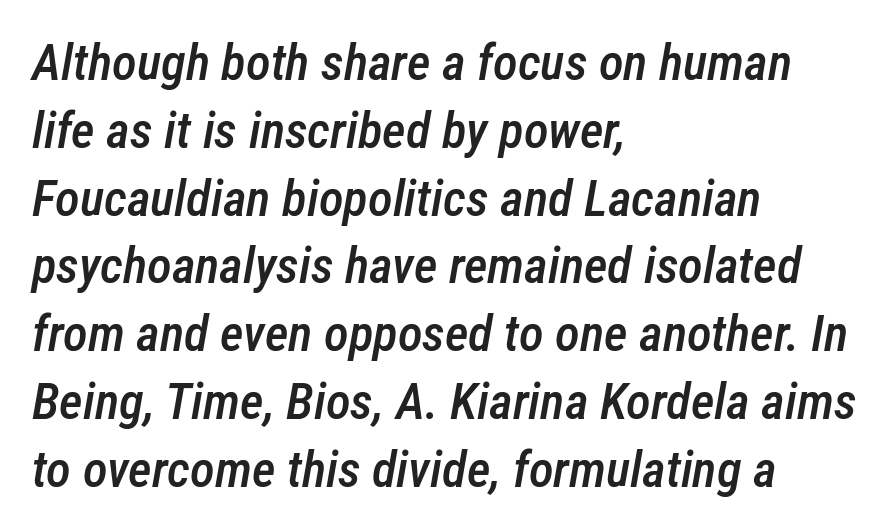
{"italic": "yes", "lean": "right", "slant_degrees": 12, "bold": "semi", "weight": "semibold", "width": "condensed", "stroke_contrast": "low", "x_height": "medium", "monospaced": "no", "underline": "no", "align": "left", "line_spacing": "normal", "line_spacing_ratio": 1.33, "letter_spacing": "normal", "letter_spacing_em": 0.0, "glyph_px": 51}
